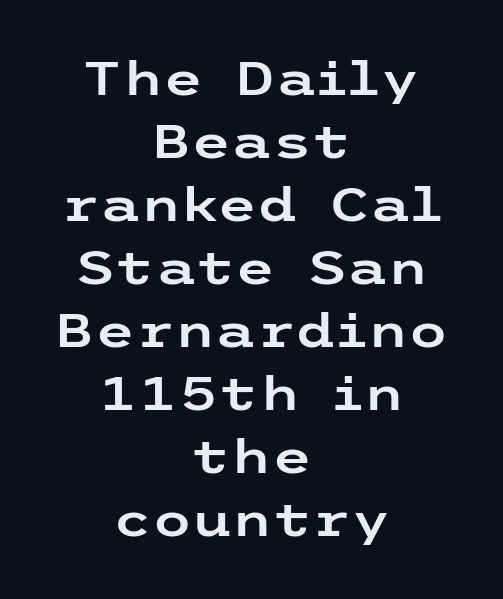
Does the leading feel generous? No, just average. The lines are quadded center. Note: no serifs on the glyphs. The letters sit at their default tracking, neither squeezed nor spread. The baseline area is clear. Do the letters lean? They stand straight.
